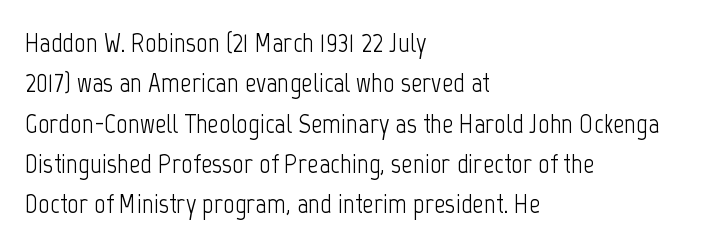
Q: Is the text bold? A: No.
Q: Is the text italic (slanted)? A: No, it is upright.
Q: Is the typeface a serif or a sans-serif typeface? A: Sans-serif.
Q: Is the text underlined? A: No.
Q: How is the paragraph aligned? A: Left-aligned.
Q: Is the spacing between letters normal or unusually wide? A: Normal.
Q: Is the spacing between lines tight, normal or loose? A: Normal.
Q: Width (condensed, normal, or wide)? A: Condensed.
Q: Stroke contrast? A: Low.
Q: x-height? A: Medium.
Q: Monospaced? A: No.
